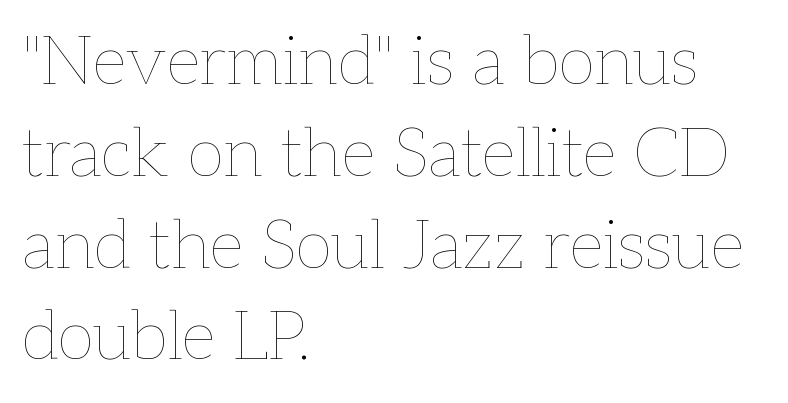
Q: Is the text bold? A: No.
Q: Is the text italic (slanted)? A: No, it is upright.
Q: Is the text underlined? A: No.
Q: How is the paragraph aligned? A: Left-aligned.
Q: Is the spacing between letters normal or unusually wide? A: Normal.
Q: Is the spacing between lines tight, normal or loose? A: Normal.
Q: Width (condensed, normal, or wide)? A: Normal.
Q: Stroke contrast? A: Low.
Q: x-height? A: Medium.
Q: Monospaced? A: No.
